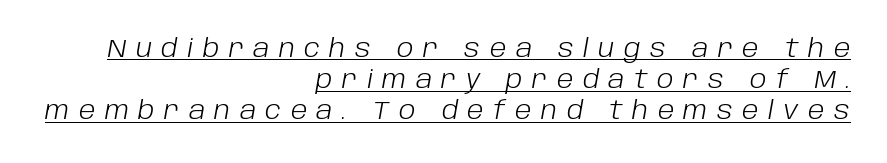
{"italic": "yes", "lean": "right", "slant_degrees": 10, "bold": "no", "underline": "yes", "align": "right", "line_spacing": "normal", "line_spacing_ratio": 1.25, "letter_spacing": "wide", "letter_spacing_em": 0.38, "glyph_px": 25}
